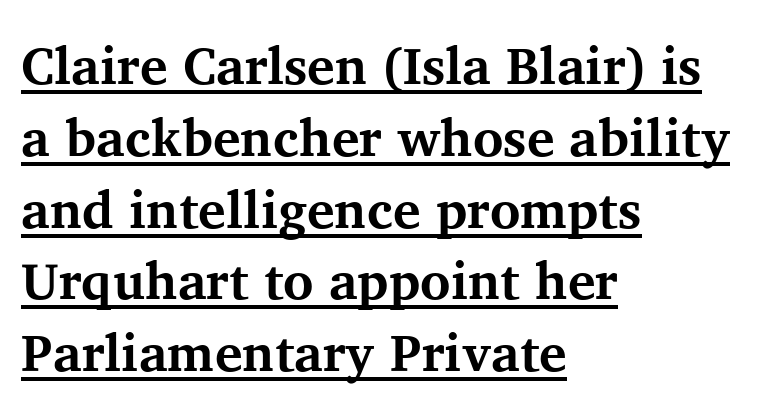
Q: Is the text bold? A: Yes.
Q: Is the text italic (slanted)? A: No, it is upright.
Q: Is the typeface a serif or a sans-serif typeface? A: Serif.
Q: Is the text underlined? A: Yes.
Q: How is the paragraph aligned? A: Left-aligned.
Q: Is the spacing between letters normal or unusually wide? A: Normal.
Q: Is the spacing between lines tight, normal or loose? A: Normal.
Q: Width (condensed, normal, or wide)? A: Normal.
Q: Stroke contrast? A: Medium.
Q: x-height? A: Medium.
Q: Monospaced? A: No.
